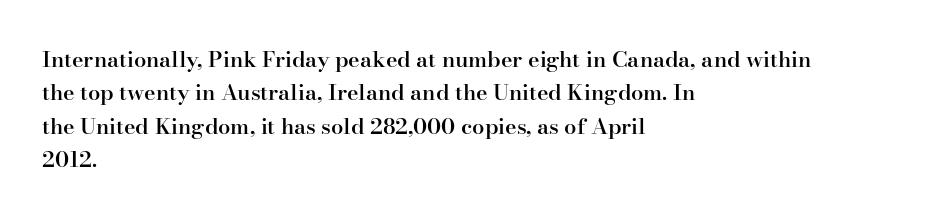
Rows of type keep a routine distance in the vertical direction. Default kerning and tracking; the words read as compact shapes. The font's upright variant was chosen for this text. As a designer I'd log this as weight 600, semibold. The string is rendered with underlining switched off.
